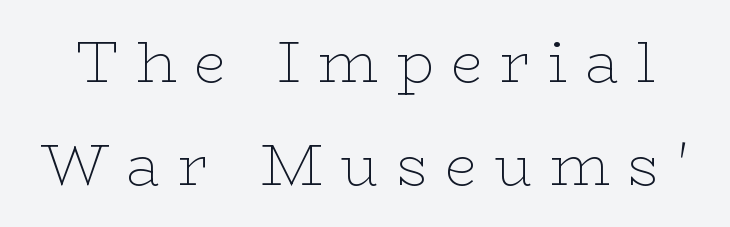
Q: Is the text bold? A: No.
Q: Is the text italic (slanted)? A: No, it is upright.
Q: Is the typeface a serif or a sans-serif typeface? A: Serif.
Q: Is the text underlined? A: No.
Q: Is the spacing between letters normal or unusually wide? A: Unusually wide.
Q: Width (condensed, normal, or wide)? A: Wide.
Q: Stroke contrast? A: Low.
Q: x-height? A: Medium.
Q: Monospaced? A: No.
